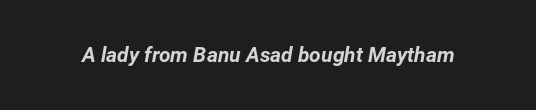
Underlining? Definitely not there. The glyphs have the mass of a bold cut. Is the letter spacing exaggerated? No — it looks like the ordinary default. Slant detected: the letters are inclined.
